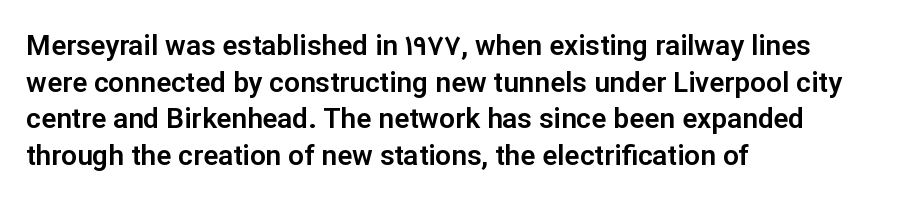
The image shows 28 px sans-serif type, upright; set left-aligned, normal line spacing (1.31x), normal letter spacing, not underlined; low stroke contrast and a medium x-height.
